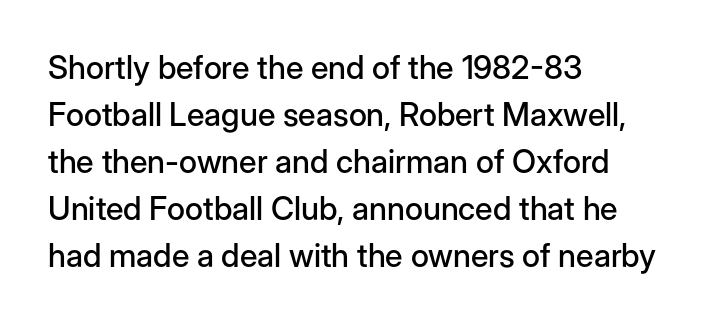
The image shows 32 px sans-serif type, upright; set left-aligned, normal line spacing (1.47x), normal letter spacing, not underlined; low stroke contrast and a medium x-height.
